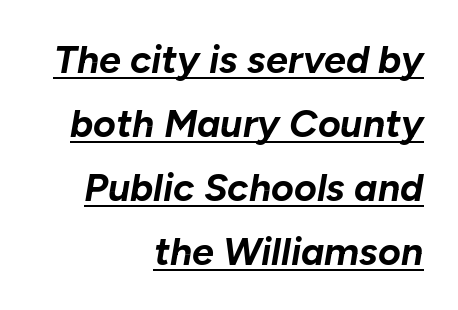
Its strokes are broad and dark, the hallmark of bold type. Looks like someone drew a line under every word here. The space between consecutive lines is moderate. Character widths vary here, with narrow letters taking less room than wide ones. Is the block centered? No — it sits flush against the right margin.
